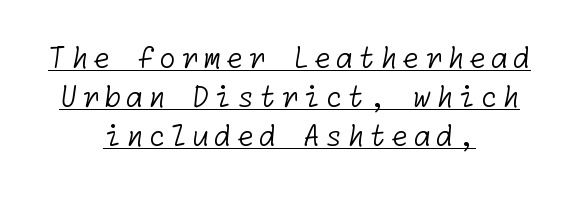
{"serif": "no", "bold": "no", "weight": "light", "width": "normal", "stroke_contrast": "low", "x_height": "medium", "underline": "yes", "align": "center", "line_spacing": "normal", "line_spacing_ratio": 1.4, "glyph_px": 28}
